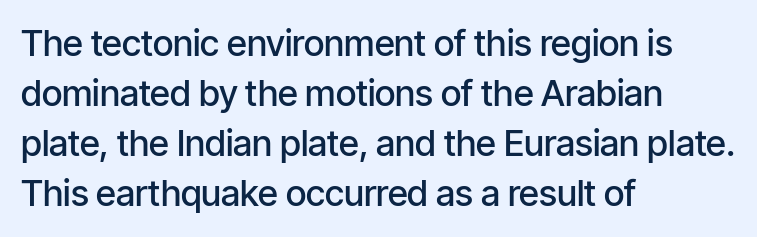
{"serif": "no", "italic": "no", "bold": "semi", "weight": "semibold", "width": "condensed", "stroke_contrast": "low", "x_height": "medium", "monospaced": "no", "underline": "no", "align": "left", "line_spacing": "normal", "line_spacing_ratio": 1.39, "letter_spacing": "normal", "letter_spacing_em": 0.0, "glyph_px": 36}
